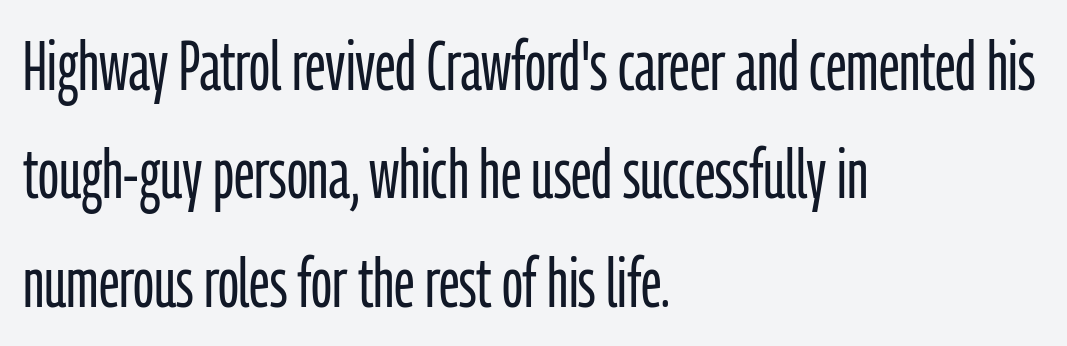
{"serif": "no", "italic": "no", "bold": "no", "weight": "light", "width": "condensed", "stroke_contrast": "low", "x_height": "medium", "monospaced": "no", "underline": "no", "align": "left", "line_spacing": "normal", "line_spacing_ratio": 1.57, "letter_spacing": "normal", "letter_spacing_em": 0.0, "glyph_px": 69}
